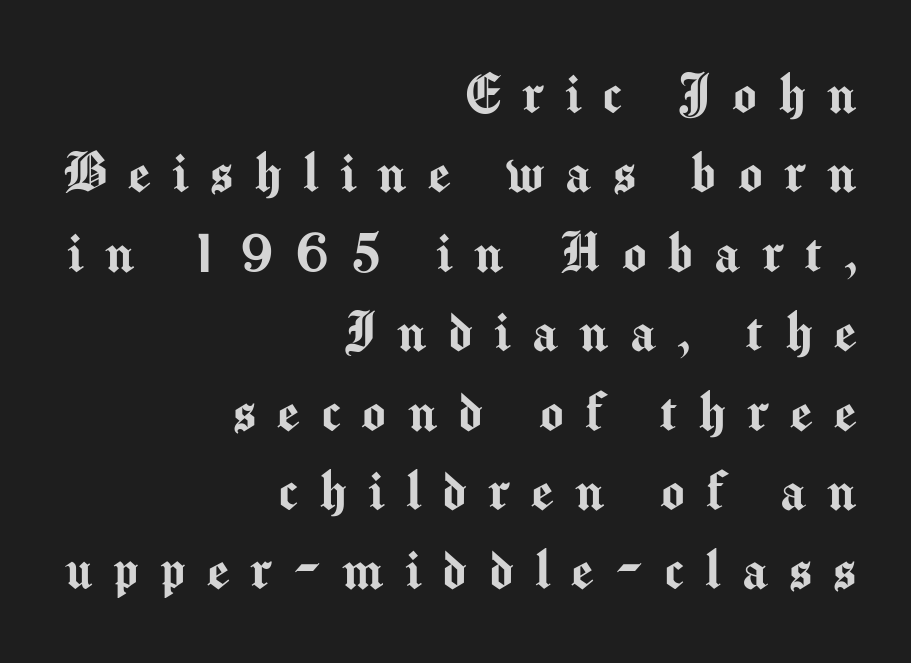
Q: Is the text italic (slanted)? A: No, it is upright.
Q: Is the typeface a serif or a sans-serif typeface? A: Sans-serif.
Q: Is the text underlined? A: No.
Q: How is the paragraph aligned? A: Right-aligned.
Q: Is the spacing between letters normal or unusually wide? A: Unusually wide.
Q: Is the spacing between lines tight, normal or loose? A: Normal.
Q: Width (condensed, normal, or wide)? A: Normal.
Q: Stroke contrast? A: Medium.
Q: x-height? A: Medium.
Q: Monospaced? A: No.
